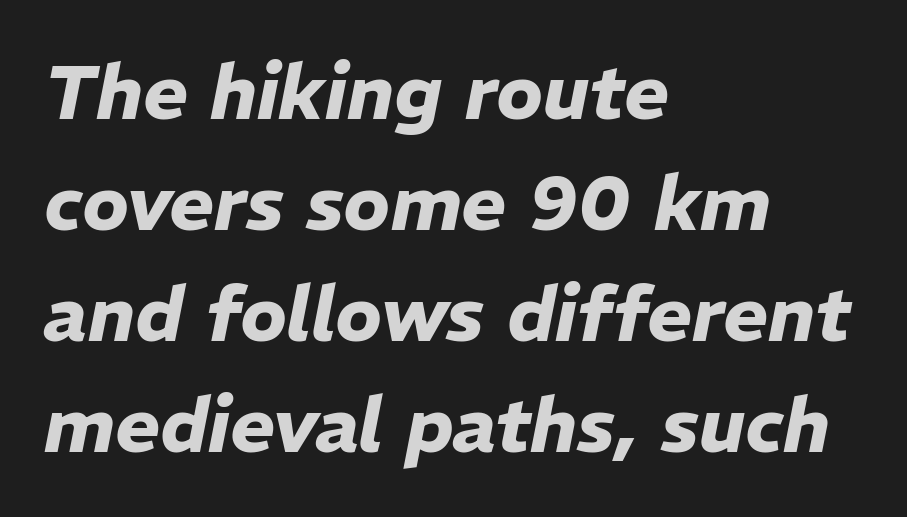
You could call the tracking neutral — neither tight nor loose. The whole block is typeset with a tilt. The letters advance in unequal steps, a hallmark of proportional type. Line spacing here is normal. This rendering uses left alignment, leaving the right contour irregular.
